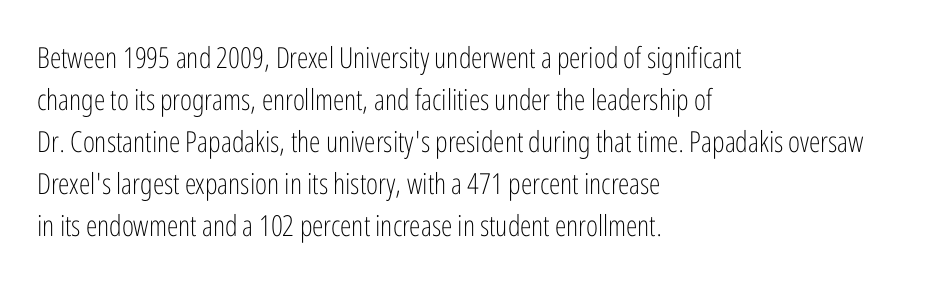
The image shows 29 px light, condensed sans-serif type, upright; set left-aligned, normal line spacing (1.45x), normal letter spacing, not underlined; low stroke contrast and a medium x-height.
